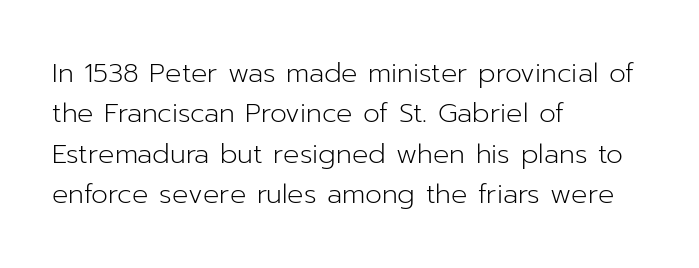
{"italic": "no", "bold": "no", "underline": "no", "align": "left", "line_spacing": "normal", "line_spacing_ratio": 1.5, "letter_spacing": "normal", "letter_spacing_em": 0.0, "glyph_px": 27}
